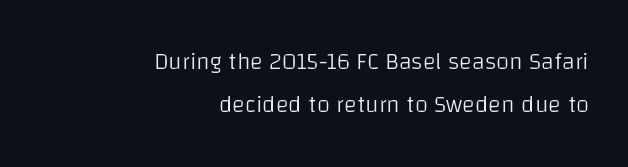
Q: Is the text bold? A: No.
Q: Is the text italic (slanted)? A: No, it is upright.
Q: Is the text underlined? A: No.
Q: How is the paragraph aligned? A: Right-aligned.
Q: Is the spacing between letters normal or unusually wide? A: Normal.
